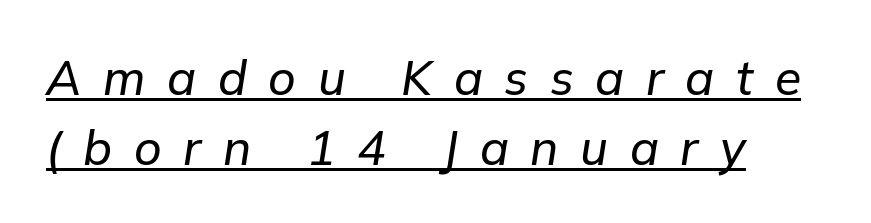
Q: Is the text italic (slanted)? A: Yes, it leans right by about 9 degrees.
Q: Is the text underlined? A: Yes.
Q: How is the paragraph aligned? A: Left-aligned.
Q: Is the spacing between letters normal or unusually wide? A: Unusually wide.
Q: Is the spacing between lines tight, normal or loose? A: Normal.
Q: Width (condensed, normal, or wide)? A: Normal.
Q: Stroke contrast? A: Low.
Q: x-height? A: Medium.
Q: Monospaced? A: No.
